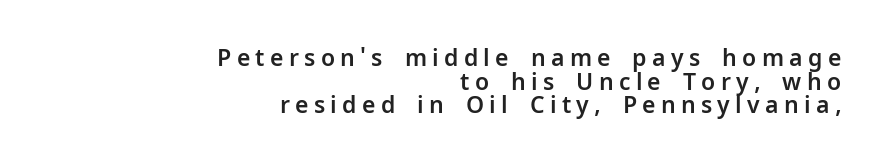
Q: Is the text italic (slanted)? A: No, it is upright.
Q: Is the text underlined? A: No.
Q: How is the paragraph aligned? A: Right-aligned.
Q: Is the spacing between letters normal or unusually wide? A: Unusually wide.
Q: Is the spacing between lines tight, normal or loose? A: Tight.
